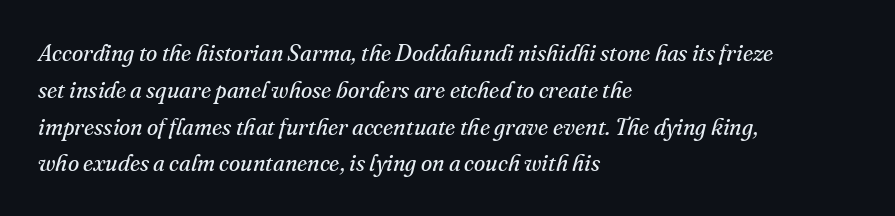
{"italic": "yes", "lean": "right", "slant_degrees": 16, "bold": "no", "underline": "no", "align": "left", "line_spacing": "normal", "line_spacing_ratio": 1.6, "letter_spacing": "normal", "letter_spacing_em": 0.0, "glyph_px": 23}
